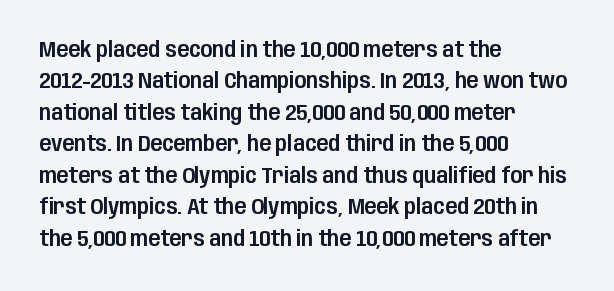
Quick note: underline off. Interline gaps are of average width in this sample. Notice how the stems are strictly vertical — no italics here. How are the letters spaced? Ordinarily, with no added tracking. The lines are quadded left.
